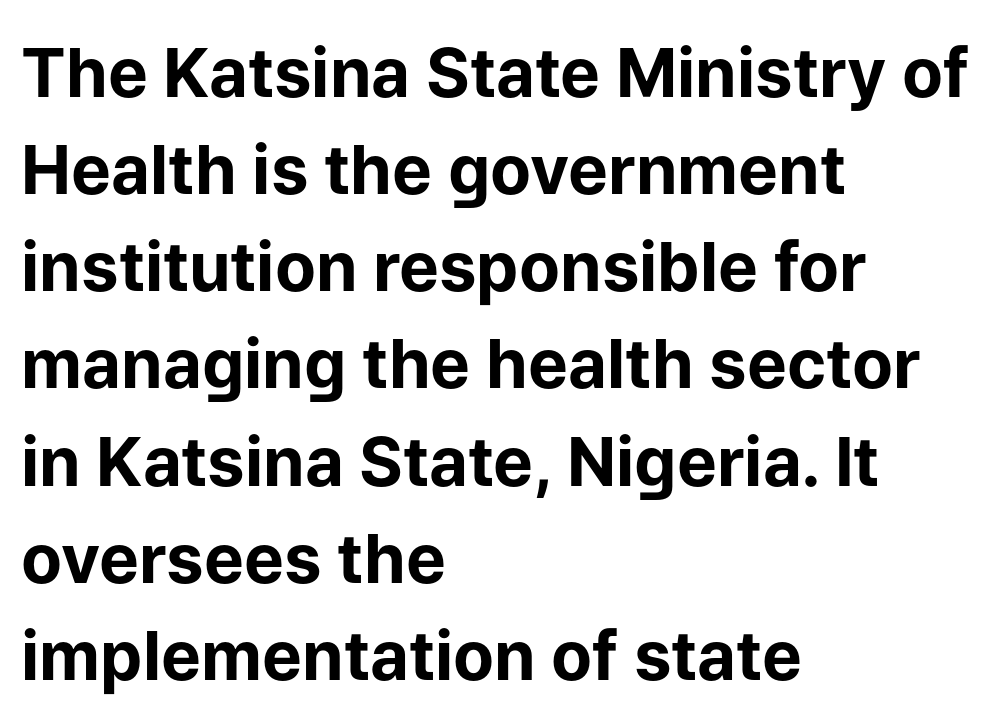
{"serif": "no", "italic": "no", "bold": "yes", "weight": "bold", "width": "normal", "stroke_contrast": "low", "x_height": "medium", "monospaced": "no", "underline": "no", "align": "left", "line_spacing": "normal", "line_spacing_ratio": 1.45, "letter_spacing": "normal", "letter_spacing_em": 0.0, "glyph_px": 67}
